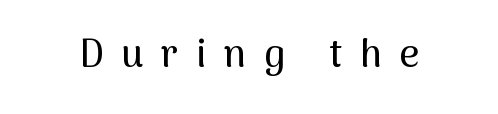
The image shows 39 px sans-serif type, upright; set unusually wide letter spacing (+0.45 em), not underlined; medium stroke contrast and a medium x-height.
